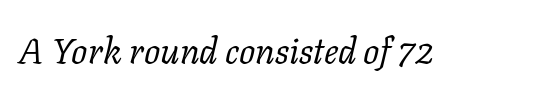
Character widths vary here, with narrow letters taking less room than wide ones. No chunkiness to these letters — they're not bold. A typesetter would label this face a serif. This is oblique type, the kind used for emphasis or titles. The tracking reads as untouched default to a designer's eye. The specimen omits any rule beneath the text block's lines.
